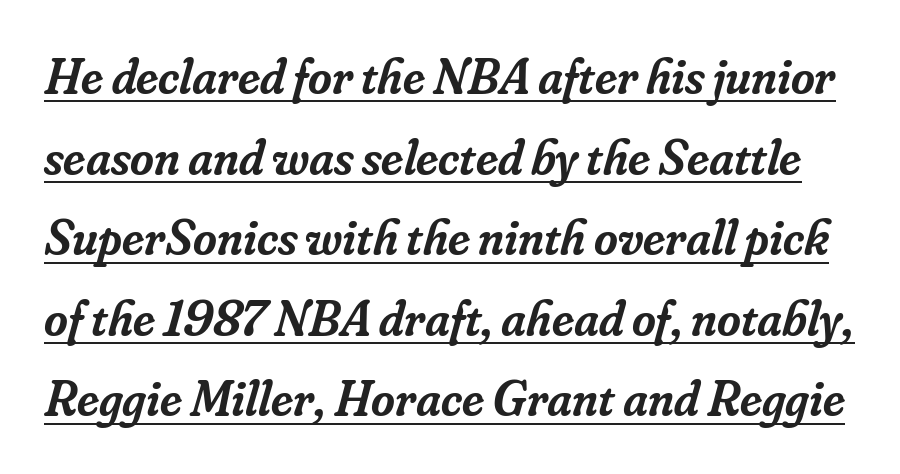
Q: Is the text bold? A: Semi-bold.
Q: Is the text italic (slanted)? A: Yes, it leans right by about 16 degrees.
Q: Is the typeface a serif or a sans-serif typeface? A: Serif.
Q: Is the text underlined? A: Yes.
Q: Is the spacing between letters normal or unusually wide? A: Normal.
Q: Is the spacing between lines tight, normal or loose? A: Normal.
Q: Width (condensed, normal, or wide)? A: Normal.
Q: Stroke contrast? A: Low.
Q: x-height? A: Small.
Q: Monospaced? A: No.
